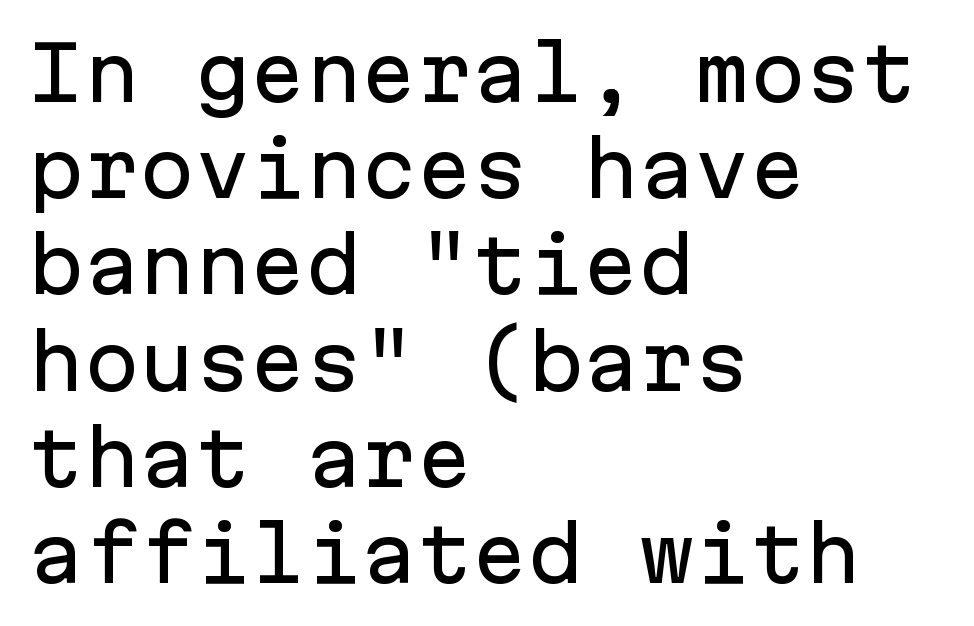
{"serif": "no", "italic": "no", "width": "normal", "stroke_contrast": "low", "x_height": "medium", "monospaced": "yes", "underline": "no", "align": "left", "line_spacing": "normal", "line_spacing_ratio": 1.3, "letter_spacing": "normal", "letter_spacing_em": 0.0, "glyph_px": 74}
